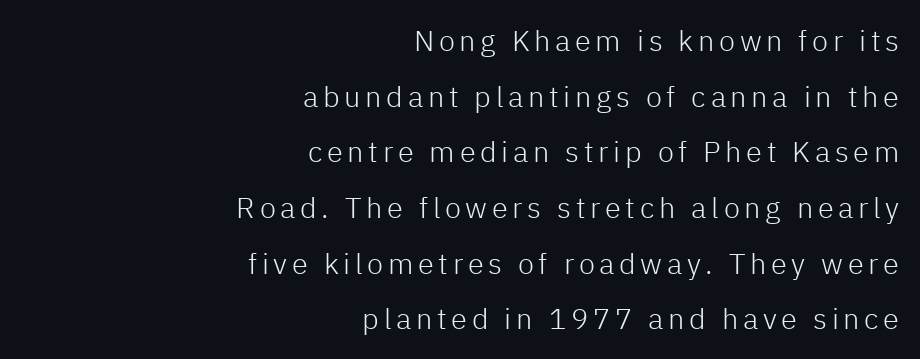
Think of a printed novel: that variable character pitch is what you see here. Plain, unruled lines of type. The line-height multiplier appears high, well above default. The face used here is a sans, in the tradition of grotesques and geometrics. When letters stand straight like this, we call the style roman or upright. The typesetter chose a ragged-left arrangement here.
